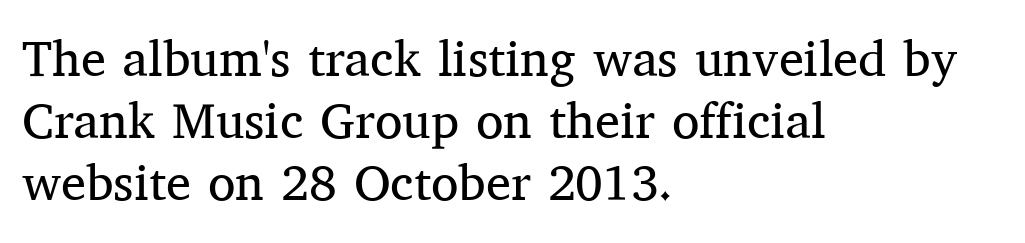
{"serif": "yes", "italic": "no", "bold": "no", "weight": "regular", "width": "normal", "stroke_contrast": "medium", "x_height": "medium", "monospaced": "no", "underline": "no", "align": "left", "line_spacing_ratio": 1.24, "letter_spacing": "normal", "letter_spacing_em": 0.0, "glyph_px": 50}
